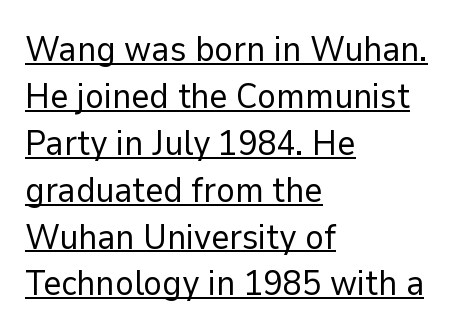
{"serif": "no", "italic": "no", "bold": "no", "weight": "regular", "width": "normal", "stroke_contrast": "low", "x_height": "medium", "monospaced": "no", "underline": "yes", "align": "left", "line_spacing": "normal", "line_spacing_ratio": 1.34, "letter_spacing": "normal", "letter_spacing_em": 0.0, "glyph_px": 35}
